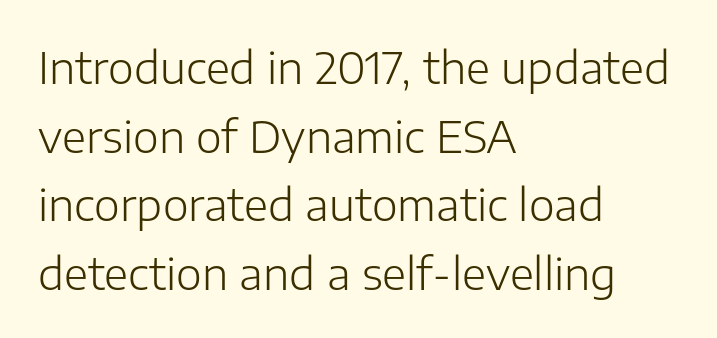
What's the leading like? Ordinary, nothing unusual. This sample has the flowing, uneven cadence of proportional lettering. This is the regular roman posture of the typeface. A typesetter would call this zero additional tracking. A quiet, ordinary-to-light weight characterises the typeface. Horizontally, the lines are justified to the leading edge only.
